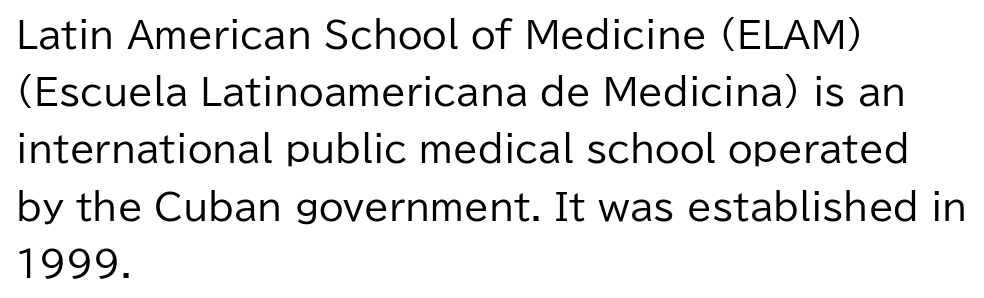
{"serif": "no", "italic": "no", "bold": "no", "weight": "regular", "width": "normal", "stroke_contrast": "low", "x_height": "medium", "monospaced": "no", "underline": "no", "align": "left", "line_spacing": "normal", "line_spacing_ratio": 1.59, "letter_spacing": "normal", "letter_spacing_em": 0.0, "glyph_px": 36}
